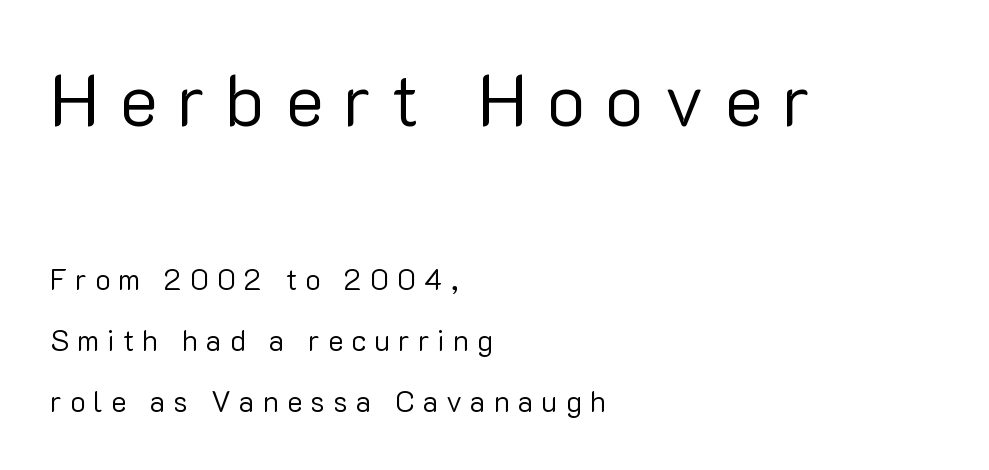
In terms of leading, this rendering errs on the spacious side. Stroke thickness stays within the range of a standard reading face or lighter. The string is rendered with underlining switched off. Type style note: lacks serifs. Short and long lines alike share a common starting point at left. The first block has been scaled up relative to the second.
